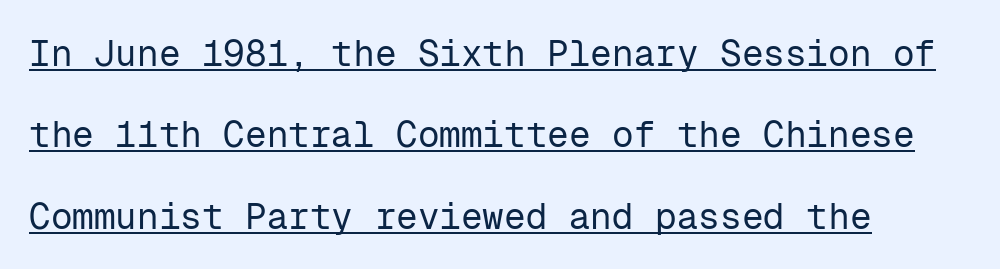
The image shows 36 px regular-weight sans-serif type, upright, monospaced; set left-aligned, loose line spacing (2.26x), normal letter spacing, underlined; low stroke contrast and a medium x-height.
